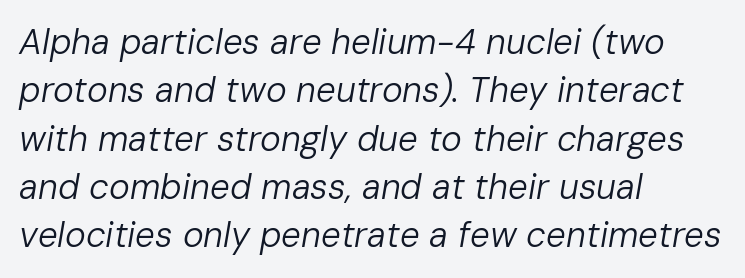
Q: Is the text bold? A: No.
Q: Is the text italic (slanted)? A: Yes, it leans right by about 10 degrees.
Q: Is the text underlined? A: No.
Q: How is the paragraph aligned? A: Left-aligned.
Q: Is the spacing between letters normal or unusually wide? A: Normal.
Q: Is the spacing between lines tight, normal or loose? A: Normal.
Q: Width (condensed, normal, or wide)? A: Normal.
Q: Stroke contrast? A: Low.
Q: x-height? A: Medium.
Q: Monospaced? A: No.
